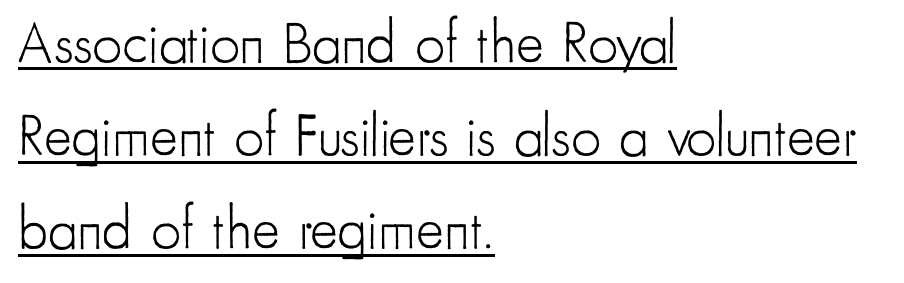
{"serif": "no", "italic": "no", "bold": "no", "weight": "light", "width": "condensed", "stroke_contrast": "low", "x_height": "small", "monospaced": "no", "underline": "yes", "align": "left", "line_spacing": "normal", "line_spacing_ratio": 1.58, "letter_spacing": "normal", "letter_spacing_em": 0.0, "glyph_px": 59}
